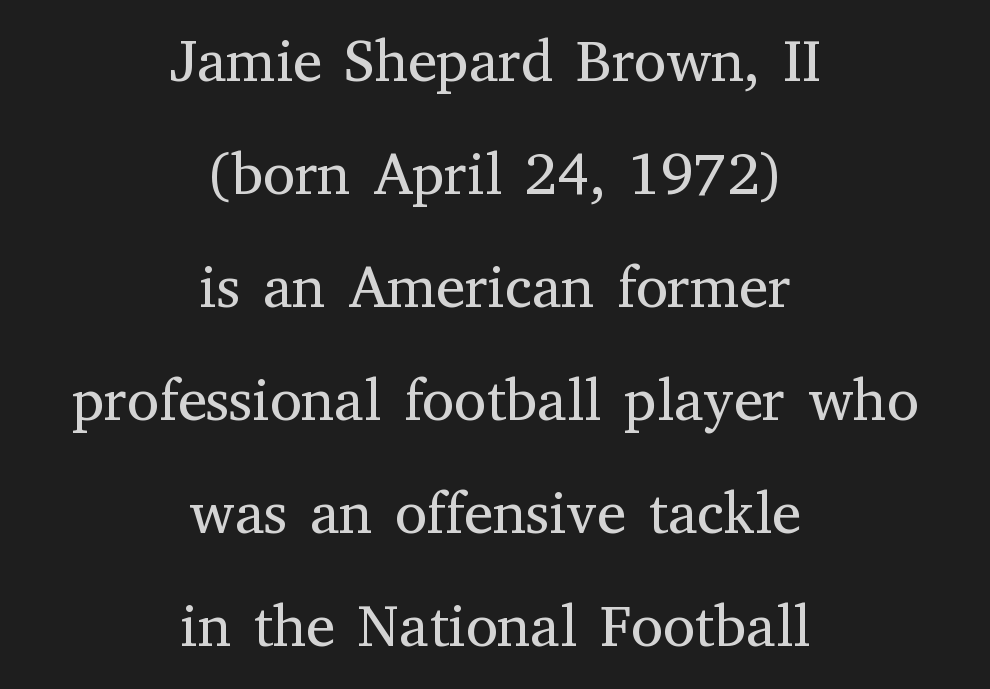
Q: Is the text bold? A: No.
Q: Is the text italic (slanted)? A: No, it is upright.
Q: Is the typeface a serif or a sans-serif typeface? A: Serif.
Q: Is the text underlined? A: No.
Q: How is the paragraph aligned? A: Centered.
Q: Is the spacing between letters normal or unusually wide? A: Normal.
Q: Is the spacing between lines tight, normal or loose? A: Loose.
Q: Width (condensed, normal, or wide)? A: Normal.
Q: Stroke contrast? A: Medium.
Q: x-height? A: Medium.
Q: Monospaced? A: No.
